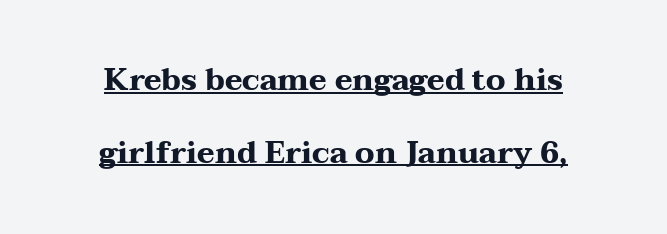
The face used here has the dense, thick strokes of a bold. The letters advance in unequal steps, a hallmark of proportional type. If you drew a line through each stem, it would be perfectly vertical. The glyphs are accompanied by a horizontal stroke just below them. The face used here is rendered with its standard letterfit. Each letter's strokes conclude with small projecting serifs.
